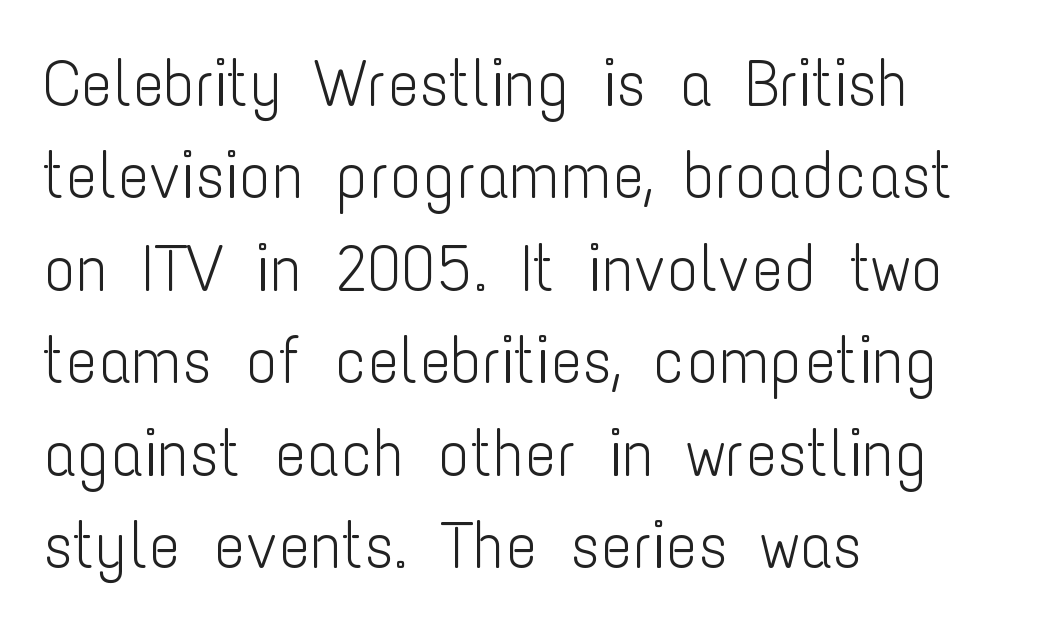
Q: Is the text bold? A: No.
Q: Is the text italic (slanted)? A: No, it is upright.
Q: Is the typeface a serif or a sans-serif typeface? A: Sans-serif.
Q: Is the text underlined? A: No.
Q: How is the paragraph aligned? A: Left-aligned.
Q: Is the spacing between letters normal or unusually wide? A: Normal.
Q: Is the spacing between lines tight, normal or loose? A: Normal.
Q: Width (condensed, normal, or wide)? A: Condensed.
Q: Stroke contrast? A: Low.
Q: x-height? A: Medium.
Q: Monospaced? A: No.
